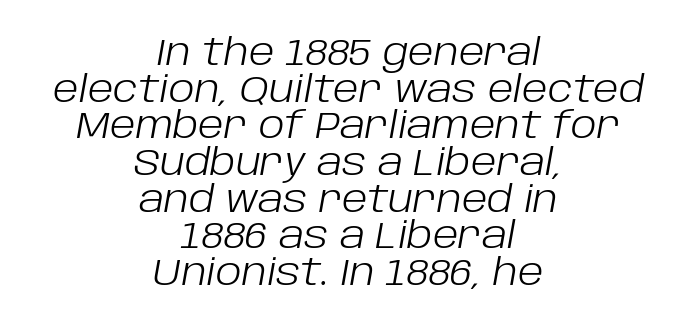
Q: Is the text bold? A: No.
Q: Is the text italic (slanted)? A: Yes, it leans right by about 10 degrees.
Q: Is the text underlined? A: No.
Q: How is the paragraph aligned? A: Centered.
Q: Is the spacing between letters normal or unusually wide? A: Normal.
Q: Is the spacing between lines tight, normal or loose? A: Tight.
Q: Width (condensed, normal, or wide)? A: Normal.
Q: Stroke contrast? A: Low.
Q: x-height? A: Large.
Q: Monospaced? A: No.
